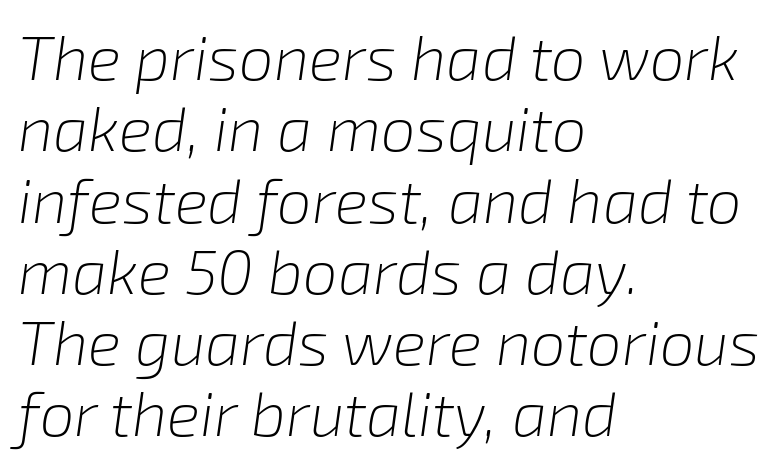
No extra ink here — the face is not bold. Does the lettering tilt? It does — this is italic. The face used here is proportionally spaced, like ordinary book or web type. The rendering uses a small line-height, squeezing the rows. Honestly, the letter spacing is just normal — you wouldn't notice it. Left-aligned paragraph, ragged on the right.
